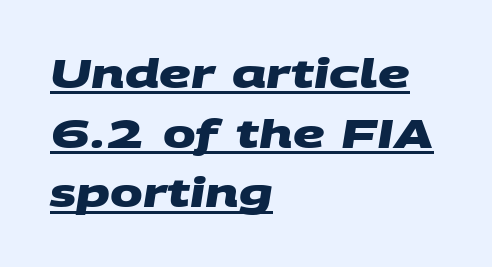
Q: Is the text bold? A: Yes.
Q: Is the typeface a serif or a sans-serif typeface? A: Sans-serif.
Q: Is the text underlined? A: Yes.
Q: How is the paragraph aligned? A: Left-aligned.
Q: Is the spacing between letters normal or unusually wide? A: Normal.
Q: Is the spacing between lines tight, normal or loose? A: Normal.
Q: Width (condensed, normal, or wide)? A: Wide.
Q: Stroke contrast? A: Medium.
Q: x-height? A: Large.
Q: Monospaced? A: No.
